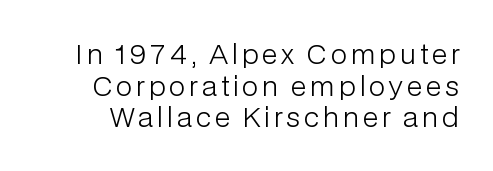
Q: Is the text bold? A: No.
Q: Is the text italic (slanted)? A: No, it is upright.
Q: Is the text underlined? A: No.
